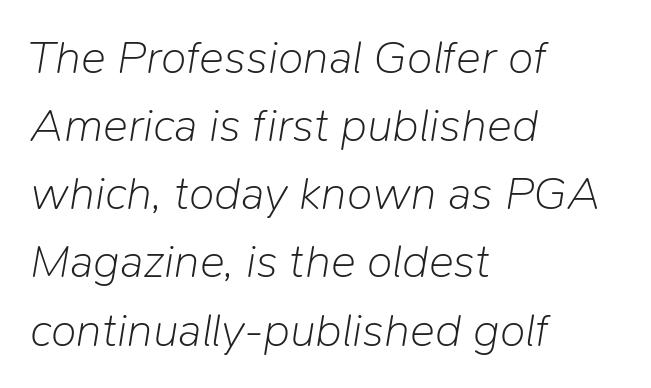
{"italic": "yes", "lean": "right", "slant_degrees": 9, "bold": "no", "weight": "light", "width": "normal", "stroke_contrast": "low", "x_height": "medium", "monospaced": "no", "underline": "no", "align": "left", "line_spacing": "normal", "line_spacing_ratio": 1.45, "letter_spacing": "normal", "letter_spacing_em": 0.0, "glyph_px": 47}
